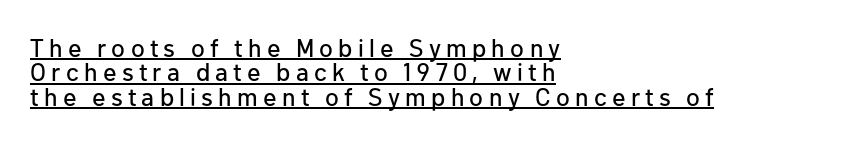
The image shows 25 px text type, upright; set left-aligned, tight line spacing (0.98x), unusually wide letter spacing (+0.21 em), underlined.
